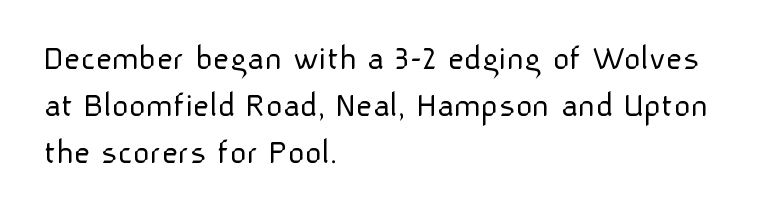
The image shows 36 px light sans-serif type, upright; set left-aligned, normal line spacing (1.31x), normal letter spacing, not underlined; low stroke contrast and a medium x-height.
